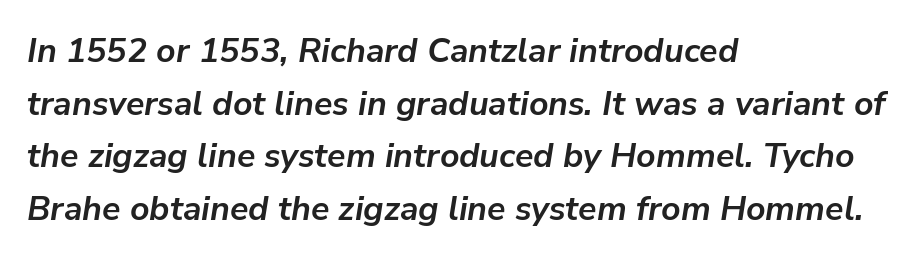
Q: Is the text bold? A: Yes.
Q: Is the text italic (slanted)? A: Yes, it leans right by about 9 degrees.
Q: Is the text underlined? A: No.
Q: How is the paragraph aligned? A: Left-aligned.
Q: Is the spacing between letters normal or unusually wide? A: Normal.
Q: Is the spacing between lines tight, normal or loose? A: Normal.
Q: Width (condensed, normal, or wide)? A: Normal.
Q: Stroke contrast? A: Low.
Q: x-height? A: Medium.
Q: Monospaced? A: No.
